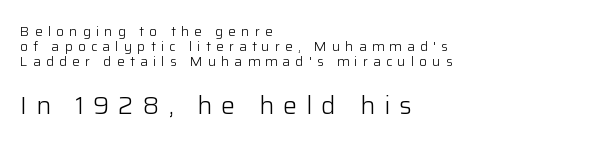
Q: Is the text bold? A: No.
Q: Is the text italic (slanted)? A: No, it is upright.
Q: Is the text underlined? A: No.
Q: How is the paragraph aligned? A: Left-aligned.
Q: Is the spacing between letters normal or unusually wide? A: Unusually wide.
Q: Is the spacing between lines tight, normal or loose? A: Tight.
Q: Which block of text is set in a larger size, the first (top) or the second (bottom)? A: The second (bottom) one.
